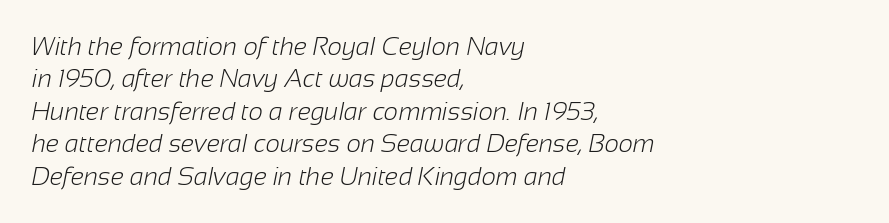
Q: Is the text bold? A: No.
Q: Is the text underlined? A: No.
Q: How is the paragraph aligned? A: Left-aligned.
Q: Is the spacing between letters normal or unusually wide? A: Normal.
Q: Is the spacing between lines tight, normal or loose? A: Normal.
